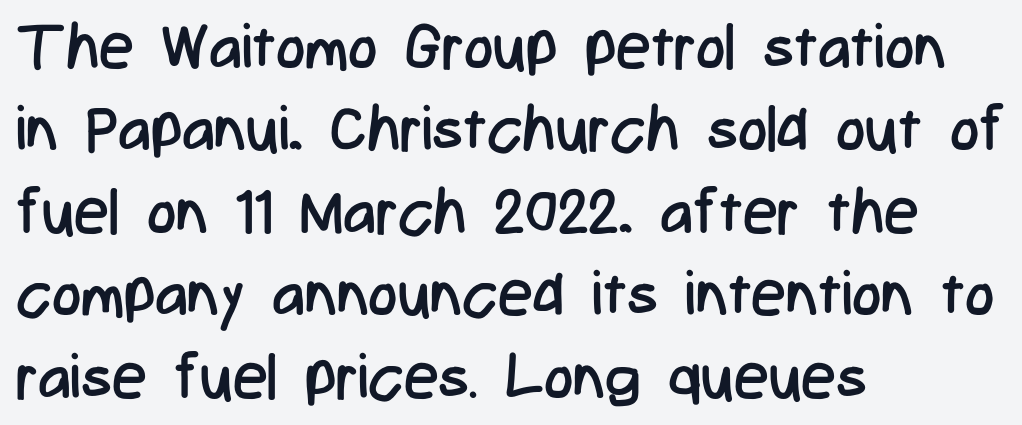
Q: Is the text bold? A: No.
Q: Is the text italic (slanted)? A: No, it is upright.
Q: Is the typeface a serif or a sans-serif typeface? A: Sans-serif.
Q: Is the text underlined? A: No.
Q: How is the paragraph aligned? A: Left-aligned.
Q: Is the spacing between letters normal or unusually wide? A: Normal.
Q: Is the spacing between lines tight, normal or loose? A: Normal.
Q: Width (condensed, normal, or wide)? A: Condensed.
Q: Stroke contrast? A: Low.
Q: x-height? A: Medium.
Q: Monospaced? A: No.
